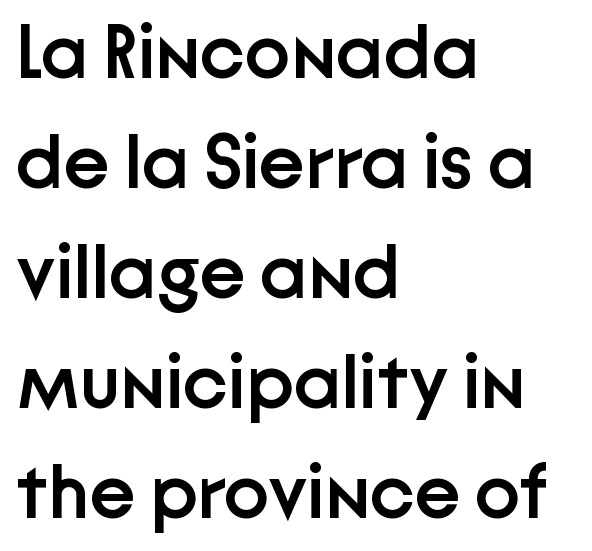
The image shows 77 px semibold sans-serif type, upright; set left-aligned, normal line spacing (1.43x), normal letter spacing, not underlined; low stroke contrast and a medium x-height.
